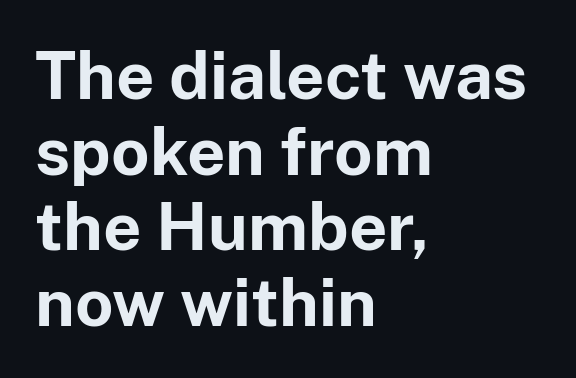
{"serif": "no", "italic": "no", "bold": "yes", "weight": "bold", "width": "normal", "stroke_contrast": "low", "x_height": "medium", "monospaced": "no", "underline": "no", "align": "left", "line_spacing": "tight", "line_spacing_ratio": 1.13, "letter_spacing": "normal", "letter_spacing_em": 0.0, "glyph_px": 67}
